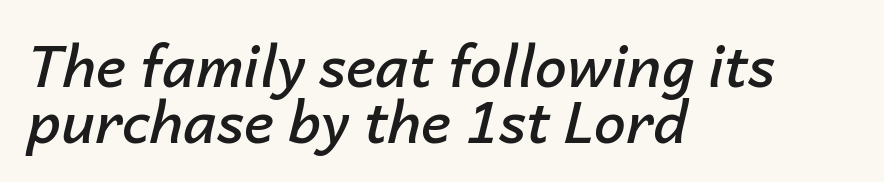
{"italic": "yes", "lean": "right", "slant_degrees": 14, "bold": "semi", "weight": "semibold", "width": "normal", "stroke_contrast": "low", "x_height": "medium", "monospaced": "no", "underline": "no", "align": "left", "line_spacing": "tight", "line_spacing_ratio": 0.98, "letter_spacing": "normal", "letter_spacing_em": 0.0, "glyph_px": 57}
